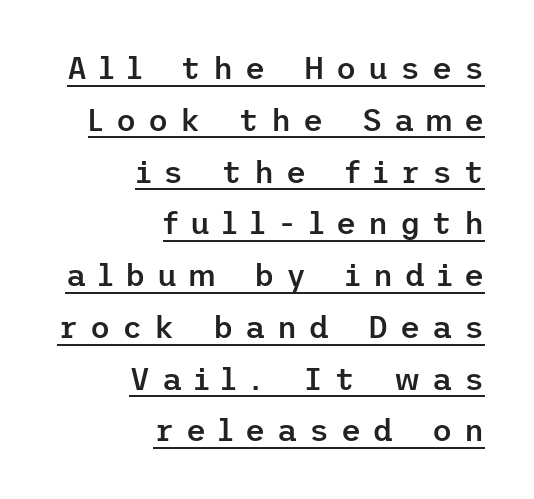
The image shows 31 px semibold sans-serif type, upright; set right-aligned, normal line spacing (1.67x), unusually wide letter spacing (+0.38 em), underlined; low stroke contrast and a medium x-height.
